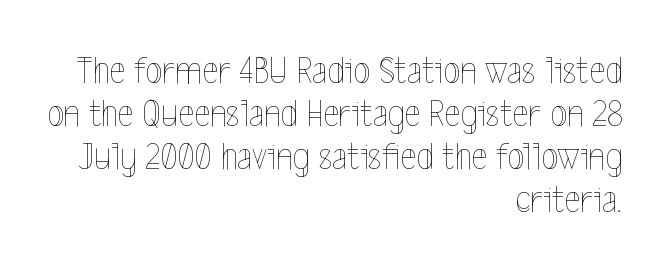
The gap between lines stays unmarked. The rendering anchors every line to the right-hand side. In terms of posture, this sample is upright. This sample has the flowing, uneven cadence of proportional lettering. The font is comparable to plain body text, perhaps lighter. Nobody touched the tracking dial on this one.
